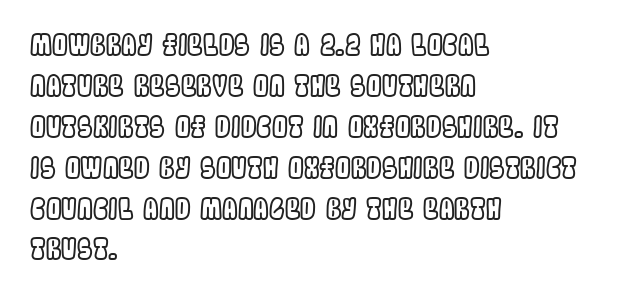
Rows of type keep a routine distance in the vertical direction. The letters stand straight up with perfectly vertical stems. The passage shown is typed in a proportional face where columns would drift. A classic flush-left, rag-right setting is used for this passage.
